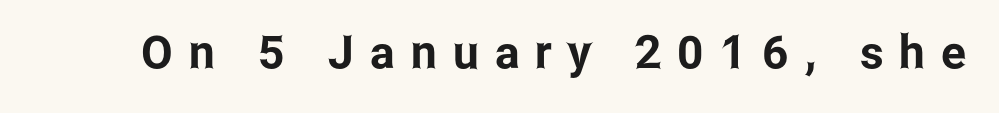
Q: Is the text italic (slanted)? A: No, it is upright.
Q: Is the typeface a serif or a sans-serif typeface? A: Sans-serif.
Q: Is the text underlined? A: No.
Q: Is the spacing between letters normal or unusually wide? A: Unusually wide.
Q: Width (condensed, normal, or wide)? A: Condensed.
Q: Stroke contrast? A: Low.
Q: x-height? A: Medium.
Q: Monospaced? A: No.
